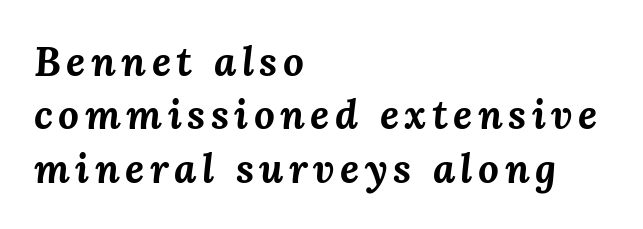
An italicized treatment has been applied to the whole sample. The space directly below the letters is spotless. Strokes here are thick enough to call this a true bold. Quick note: interline space is typical. The paragraph shown leans on its left margin. Think of a printed novel: that variable character pitch is what you see here.
